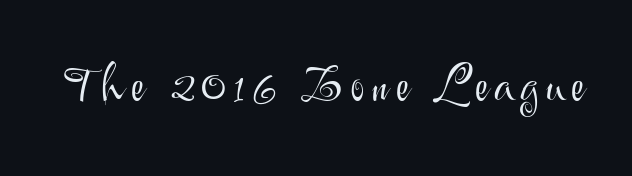
This sample uses a sans-serif face. The letterforms sit at book weight or below. Spacing verdict: proportional, widths tailored to each character. Lines of text with bare space underneath.
